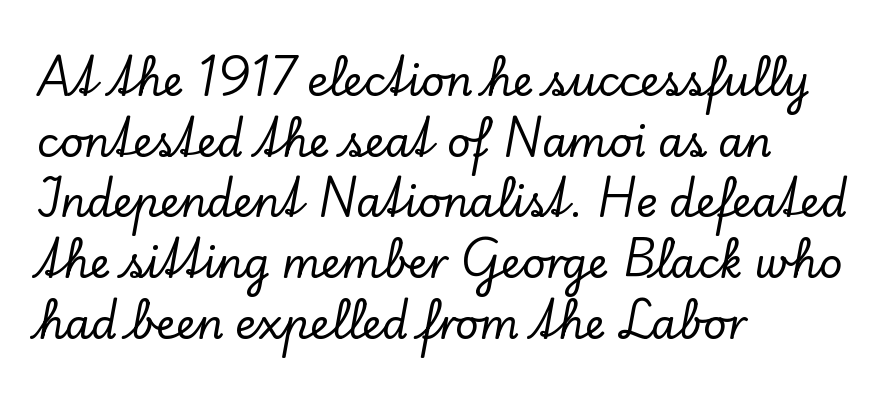
Regular leading. Students, note that the glyphs here touch the page at normal intervals. Descender tails drop into unmarked territory.
